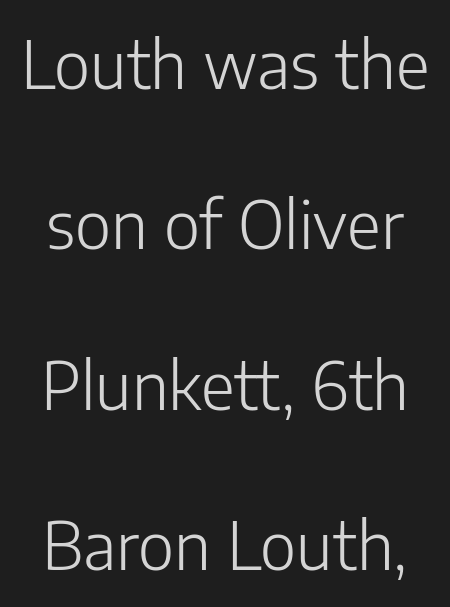
Q: Is the text bold? A: No.
Q: Is the text italic (slanted)? A: No, it is upright.
Q: Is the typeface a serif or a sans-serif typeface? A: Sans-serif.
Q: Is the text underlined? A: No.
Q: Is the spacing between letters normal or unusually wide? A: Normal.
Q: Is the spacing between lines tight, normal or loose? A: Loose.
Q: Width (condensed, normal, or wide)? A: Normal.
Q: Stroke contrast? A: Low.
Q: x-height? A: Medium.
Q: Monospaced? A: No.
